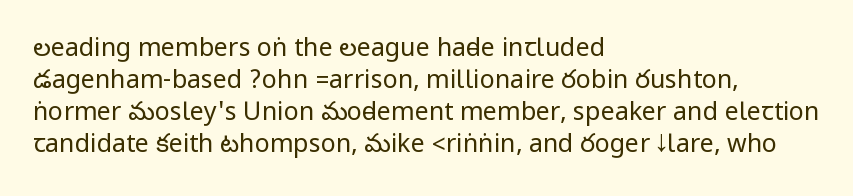
{"italic": "no", "bold": "no", "underline": "no", "align": "left", "line_spacing": "normal", "line_spacing_ratio": 1.28, "letter_spacing": "normal", "letter_spacing_em": 0.0, "glyph_px": 25}
